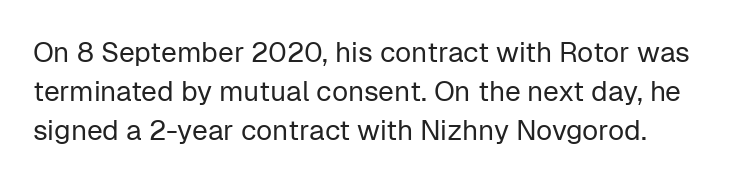
Q: Is the text bold? A: No.
Q: Is the text italic (slanted)? A: No, it is upright.
Q: Is the typeface a serif or a sans-serif typeface? A: Sans-serif.
Q: Is the text underlined? A: No.
Q: Is the spacing between letters normal or unusually wide? A: Normal.
Q: Is the spacing between lines tight, normal or loose? A: Normal.
Q: Width (condensed, normal, or wide)? A: Normal.
Q: Stroke contrast? A: Low.
Q: x-height? A: Medium.
Q: Monospaced? A: No.
